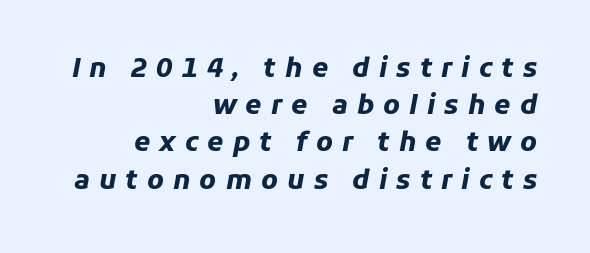
{"italic": "yes", "lean": "right", "slant_degrees": 11, "bold": "yes", "underline": "no", "align": "right", "line_spacing": "normal", "line_spacing_ratio": 1.43, "letter_spacing": "wide", "letter_spacing_em": 0.35, "glyph_px": 26}
